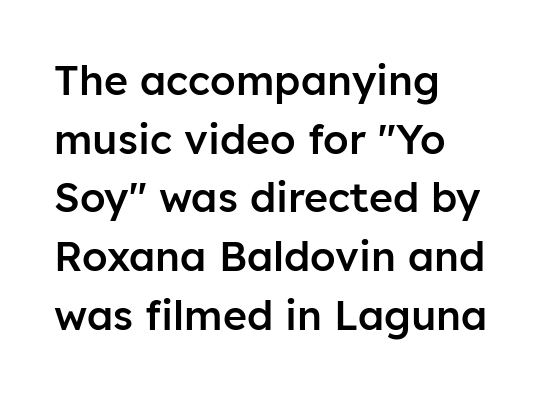
The image shows 41 px semibold sans-serif type, upright; set left-aligned, normal line spacing (1.43x), normal letter spacing, not underlined; low stroke contrast and a medium x-height.
